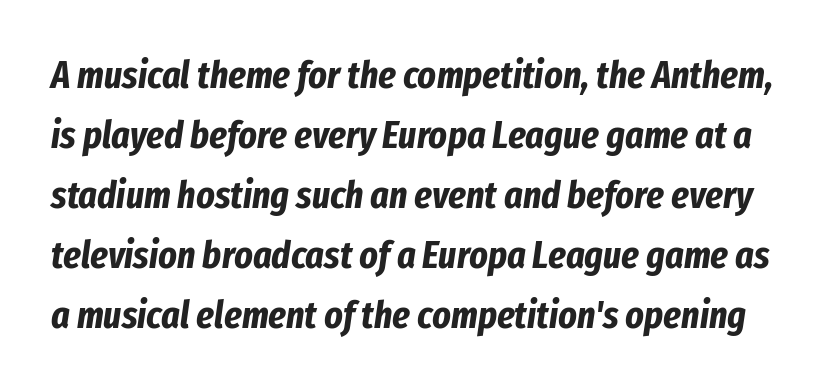
{"italic": "yes", "lean": "right", "slant_degrees": 8, "bold": "yes", "weight": "bold", "width": "condensed", "stroke_contrast": "low", "x_height": "medium", "monospaced": "no", "underline": "no", "line_spacing": "normal", "line_spacing_ratio": 1.54, "letter_spacing": "normal", "letter_spacing_em": 0.0, "glyph_px": 39}
